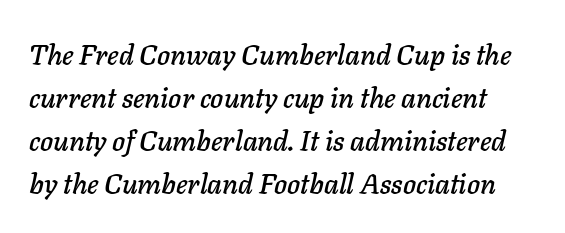
Q: Is the text italic (slanted)? A: Yes, it leans right by about 11 degrees.
Q: Is the text underlined? A: No.
Q: Is the spacing between letters normal or unusually wide? A: Normal.
Q: Is the spacing between lines tight, normal or loose? A: Normal.
Q: Width (condensed, normal, or wide)? A: Normal.
Q: Stroke contrast? A: Low.
Q: x-height? A: Medium.
Q: Monospaced? A: No.
